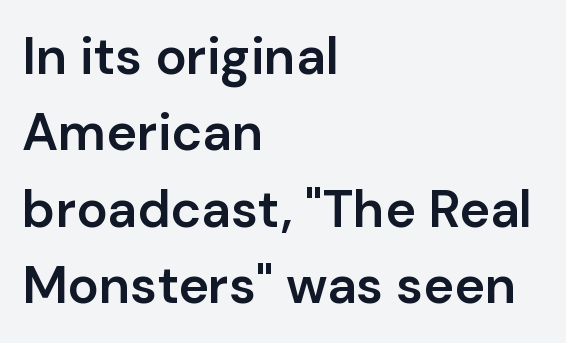
The image shows 52 px semibold sans-serif type, upright; set left-aligned, normal line spacing (1.47x), normal letter spacing, not underlined; low stroke contrast and a medium x-height.
